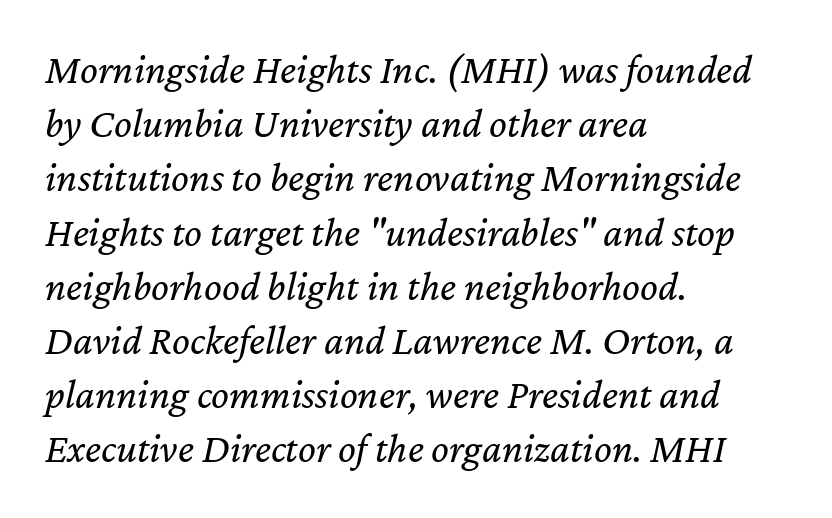
The image shows 42 px regular-weight type, italic (leaning right); set left-aligned, normal line spacing (1.29x), normal letter spacing, not underlined; low stroke contrast and a medium x-height.
